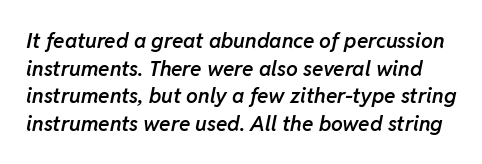
The image shows 21 px text type, italic (leaning right); set normal line spacing (1.31x), normal letter spacing, not underlined.
